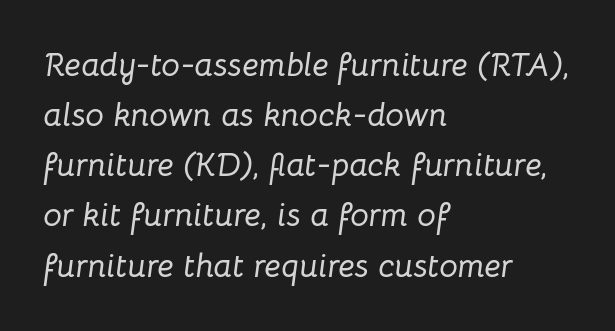
The image shows 33 px text type, italic (leaning right); set left-aligned, normal line spacing (1.52x), normal letter spacing, not underlined; low stroke contrast and a medium x-height.
